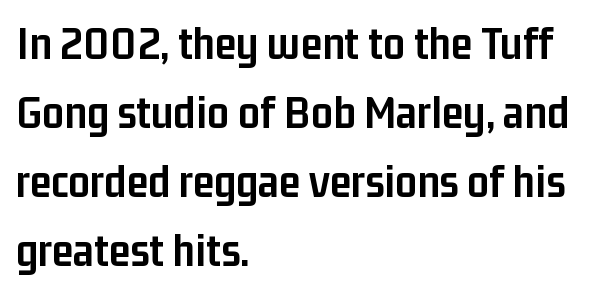
{"serif": "no", "italic": "no", "bold": "yes", "weight": "semibold", "width": "condensed", "stroke_contrast": "low", "x_height": "medium", "monospaced": "no", "underline": "no", "align": "left", "line_spacing": "normal", "line_spacing_ratio": 1.44, "letter_spacing": "normal", "letter_spacing_em": 0.0, "glyph_px": 48}
